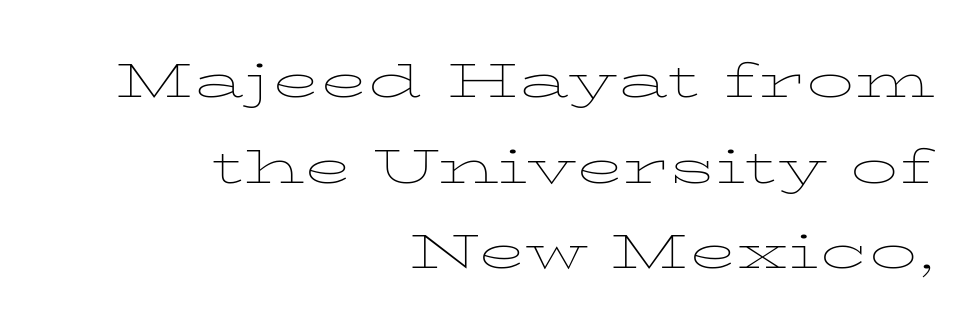
Q: Is the text bold? A: No.
Q: Is the text italic (slanted)? A: No, it is upright.
Q: Is the text underlined? A: No.
Q: How is the paragraph aligned? A: Right-aligned.
Q: Is the spacing between letters normal or unusually wide? A: Normal.
Q: Is the spacing between lines tight, normal or loose? A: Normal.
Q: Width (condensed, normal, or wide)? A: Wide.
Q: Stroke contrast? A: Low.
Q: x-height? A: Medium.
Q: Monospaced? A: No.
